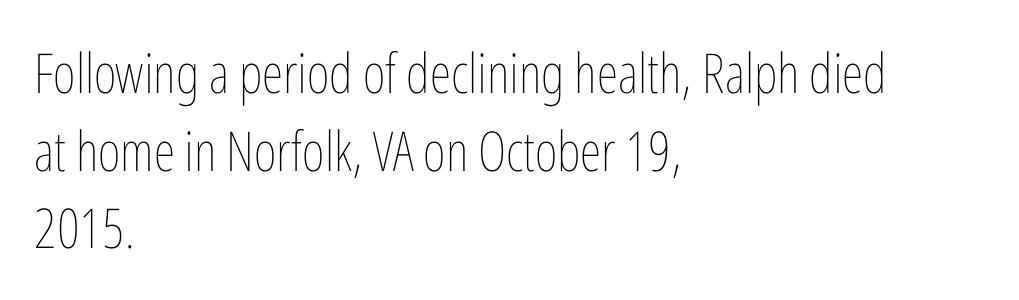
Q: Is the text bold? A: No.
Q: Is the text italic (slanted)? A: No, it is upright.
Q: Is the text underlined? A: No.
Q: How is the paragraph aligned? A: Left-aligned.
Q: Is the spacing between letters normal or unusually wide? A: Normal.
Q: Is the spacing between lines tight, normal or loose? A: Normal.
Q: Width (condensed, normal, or wide)? A: Condensed.
Q: Stroke contrast? A: Low.
Q: x-height? A: Medium.
Q: Monospaced? A: No.
